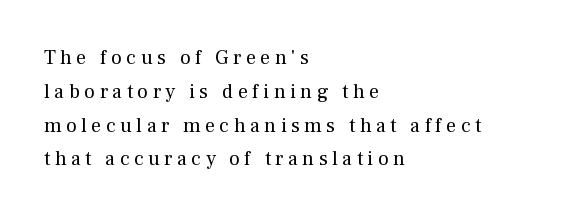
{"italic": "no", "bold": "no", "underline": "no", "align": "left", "line_spacing": "normal", "line_spacing_ratio": 1.69, "letter_spacing": "wide", "letter_spacing_em": 0.23, "glyph_px": 20}
